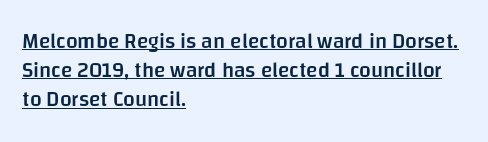
{"italic": "no", "bold": "semi", "underline": "yes", "align": "left", "line_spacing": "normal", "line_spacing_ratio": 1.39, "letter_spacing": "normal", "letter_spacing_em": 0.0, "glyph_px": 21}
